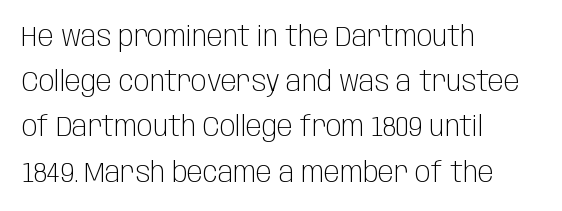
The weight tops out at a normal text grade. These lines are rendered in a variable-pitch font. Descenders hang freely into open space. Notice how the passage keeps a crisp vertical edge on the left only.
